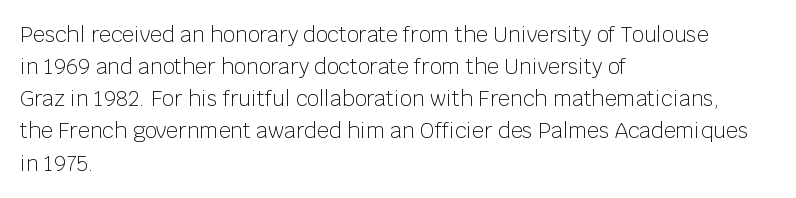
The image shows 21 px text type, upright; set left-aligned, normal line spacing (1.53x), normal letter spacing, not underlined.
